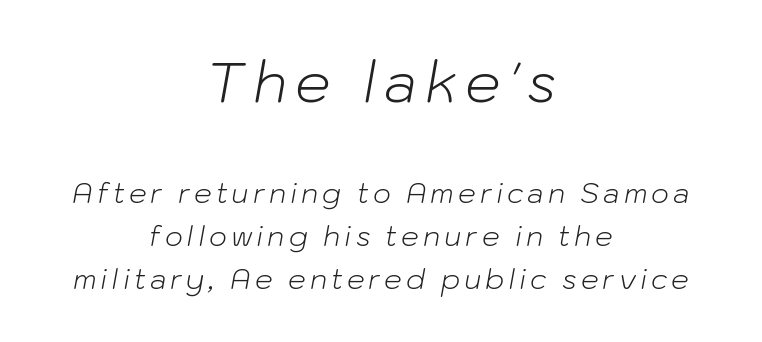
{"italic": "yes", "lean": "right", "slant_degrees": 10, "bold": "no", "weight": "light", "width": "normal", "stroke_contrast": "low", "x_height": "medium", "monospaced": "no", "underline": "no", "align": "center", "line_spacing": "normal", "line_spacing_ratio": 1.53, "larger_block": "first", "size_ratio": 2.0, "glyph_px": 56}
